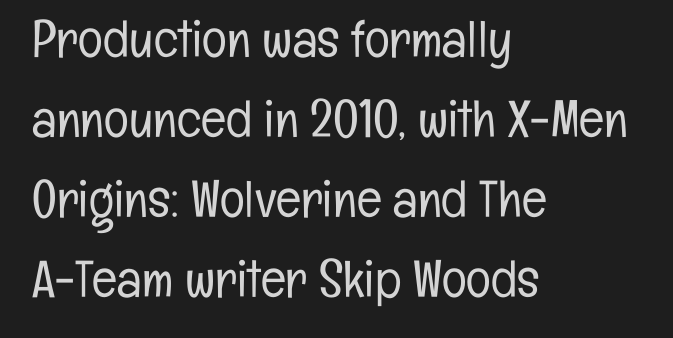
The image shows 52 px light, condensed sans-serif type, upright; set left-aligned, normal line spacing (1.54x), normal letter spacing, not underlined; low stroke contrast and a medium x-height.
